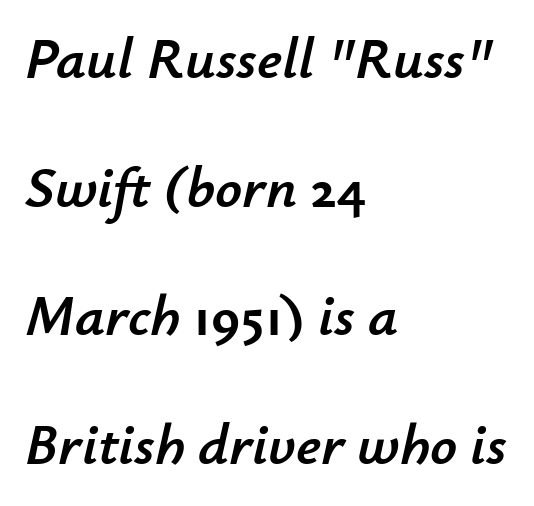
{"italic": "yes", "lean": "right", "slant_degrees": 12, "width": "normal", "stroke_contrast": "low", "x_height": "small", "monospaced": "no", "underline": "no", "align": "left", "line_spacing": "loose", "line_spacing_ratio": 2.18, "letter_spacing": "normal", "letter_spacing_em": 0.0, "glyph_px": 59}
